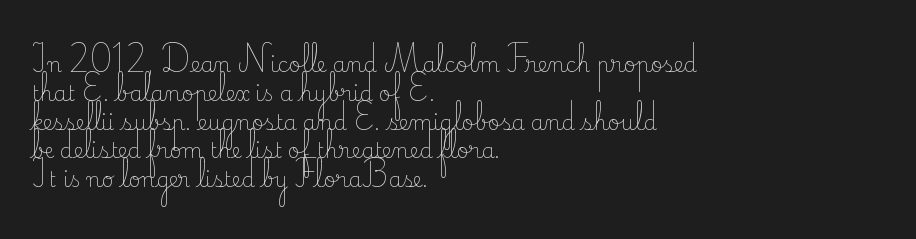
The image shows 21 px text type, upright; set left-aligned, normal line spacing (1.37x), normal letter spacing, not underlined.
